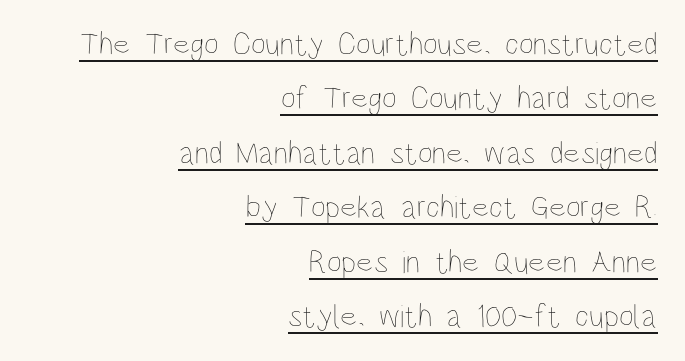
{"italic": "no", "bold": "no", "weight": "thin", "width": "condensed", "stroke_contrast": "low", "x_height": "large", "monospaced": "no", "underline": "yes", "align": "right", "line_spacing": "normal", "line_spacing_ratio": 1.7, "letter_spacing": "normal", "letter_spacing_em": 0.0, "glyph_px": 32}
